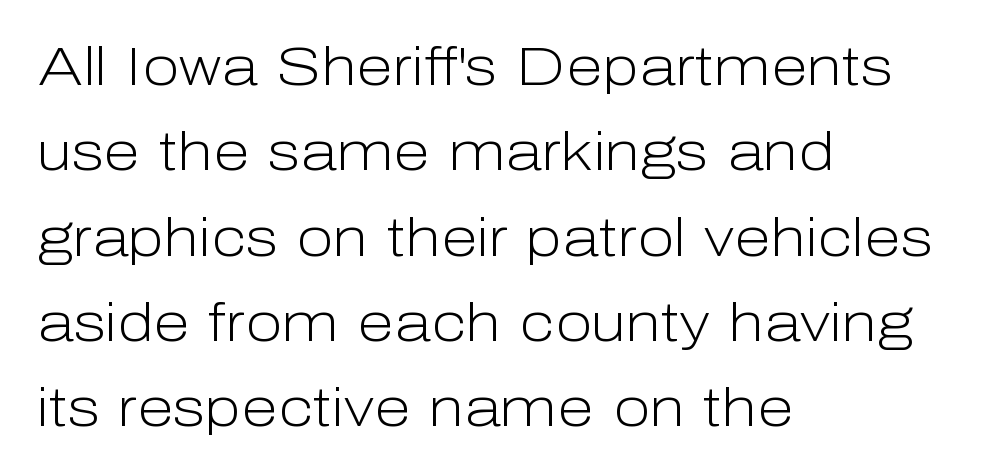
Counters stay open thanks to moderate or lighter strokes. In terms of posture, this sample is upright. Glyph-to-glyph distance matches everyday printed text. This sample has the flowing, uneven cadence of proportional lettering.
